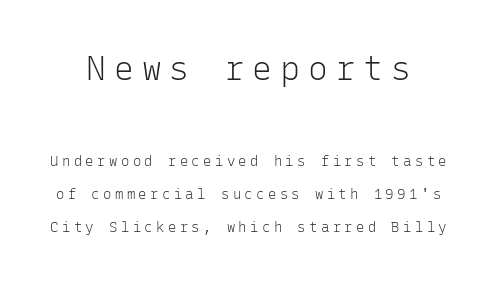
Here the designer chose a console-style face with uniform glyph widths. Observe the wide spacing: letters keep a clear distance from each other. The axis of the letterforms is exactly vertical. A bare baseline throughout the passage. The line-height multiplier appears high, well above default. No heavy texture on the line: the type isn't bold.
